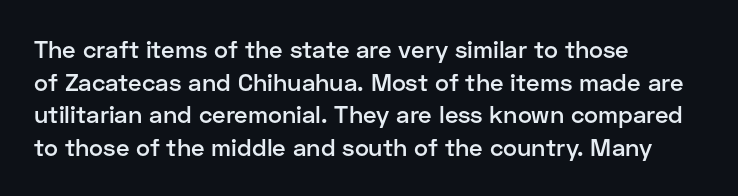
Q: Is the text bold? A: Semi-bold.
Q: Is the text italic (slanted)? A: No, it is upright.
Q: Is the text underlined? A: No.
Q: How is the paragraph aligned? A: Left-aligned.
Q: Is the spacing between letters normal or unusually wide? A: Normal.
Q: Is the spacing between lines tight, normal or loose? A: Normal.
